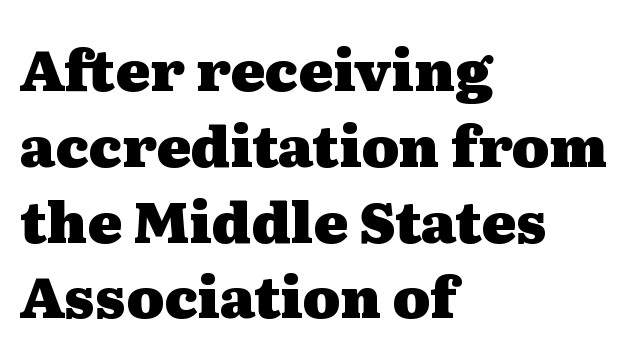
The image shows 57 px heavy, wide serif type, upright; set left-aligned, normal line spacing (1.33x), normal letter spacing, not underlined; medium stroke contrast and a medium x-height.
